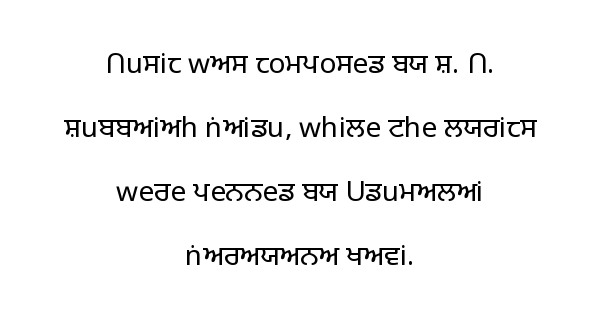
{"serif": "no", "italic": "no", "bold": "no", "weight": "light", "width": "normal", "stroke_contrast": "low", "x_height": "large", "monospaced": "no", "underline": "no", "align": "center", "line_spacing": "loose", "line_spacing_ratio": 2.28, "letter_spacing": "normal", "letter_spacing_em": 0.0, "glyph_px": 28}
